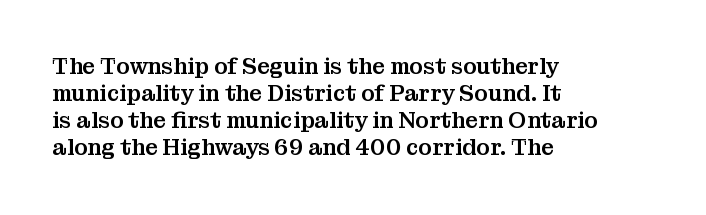
Q: Is the text italic (slanted)? A: No, it is upright.
Q: Is the text underlined? A: No.
Q: How is the paragraph aligned? A: Left-aligned.
Q: Is the spacing between letters normal or unusually wide? A: Normal.
